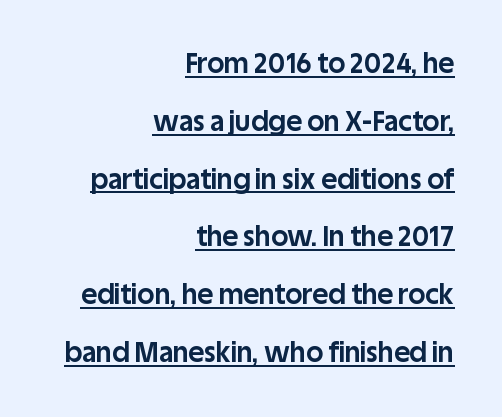
{"italic": "no", "bold": "yes", "underline": "yes", "align": "right", "line_spacing": "loose", "line_spacing_ratio": 2.14, "letter_spacing": "normal", "letter_spacing_em": 0.0, "glyph_px": 27}
